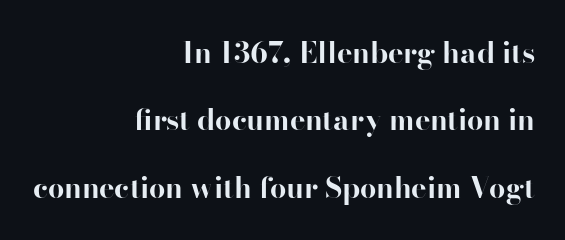
{"serif": "yes", "italic": "no", "bold": "yes", "weight": "bold", "width": "normal", "stroke_contrast": "high", "x_height": "small", "monospaced": "no", "underline": "no", "align": "right", "line_spacing": "loose", "line_spacing_ratio": 2.32, "letter_spacing": "normal", "letter_spacing_em": 0.0, "glyph_px": 29}
